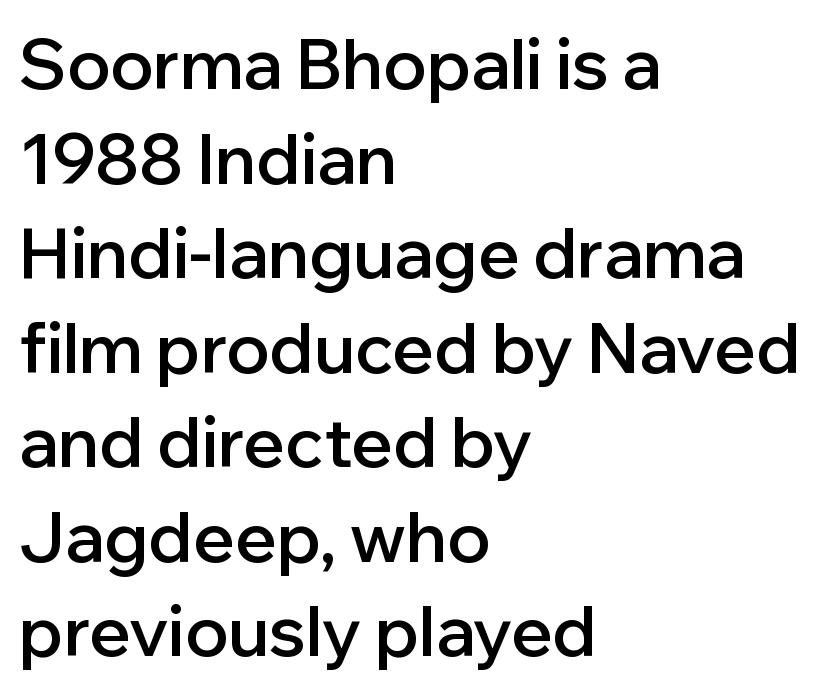
The image shows 69 px semibold sans-serif type, upright; set left-aligned, normal line spacing (1.37x), normal letter spacing, not underlined; low stroke contrast and a medium x-height.
